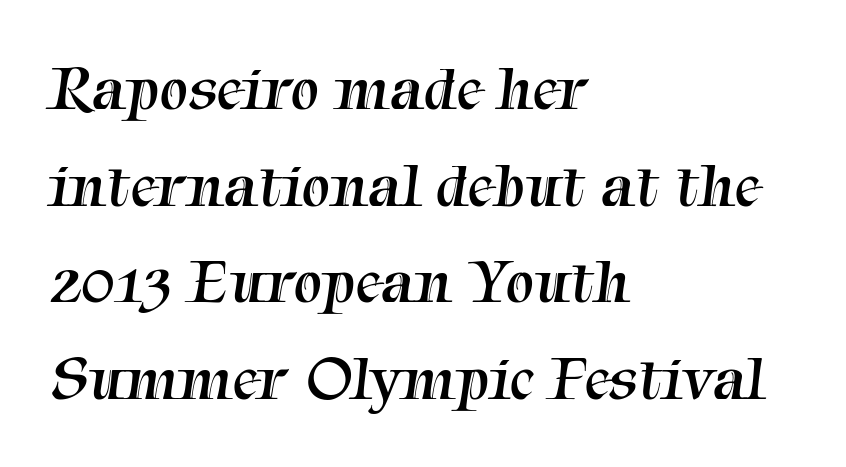
The area under the type is left untouched. Spacing verdict: proportional, widths tailored to each character. Vertically, the passage feels balanced, rows spaced as you'd expect. This is not heavy type; no bold has been used.
